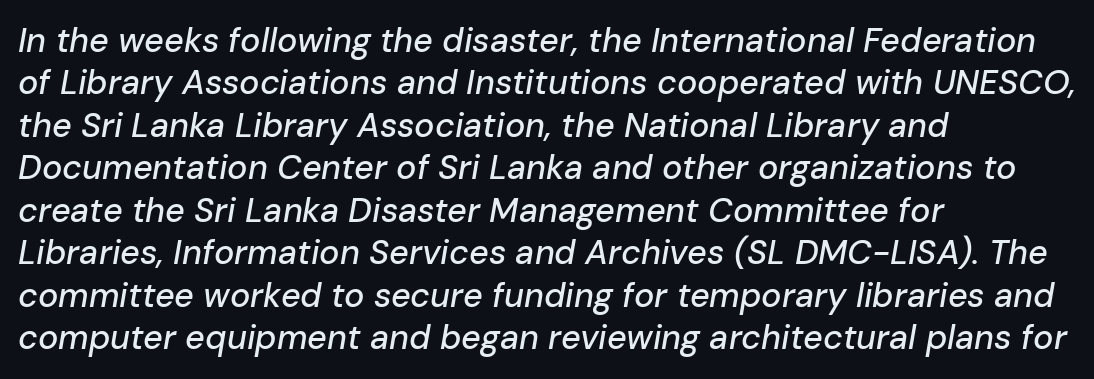
Is this a fixed-width face? No — the glyphs have proportional, varying widths. Look at the tracking — it's just the regular setting, nothing added. The vertical gap from one line to the next is medium. Alignment: flush left. The passage shown is not underscored anywhere.
